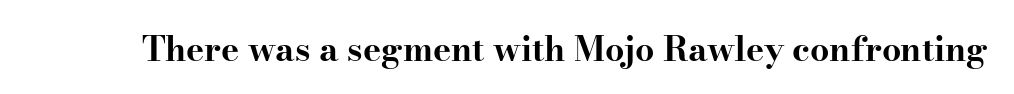
Q: Is the text bold? A: Yes.
Q: Is the text italic (slanted)? A: No, it is upright.
Q: Is the typeface a serif or a sans-serif typeface? A: Serif.
Q: Is the text underlined? A: No.
Q: Is the spacing between letters normal or unusually wide? A: Normal.
Q: Width (condensed, normal, or wide)? A: Wide.
Q: Stroke contrast? A: High.
Q: x-height? A: Small.
Q: Monospaced? A: No.
